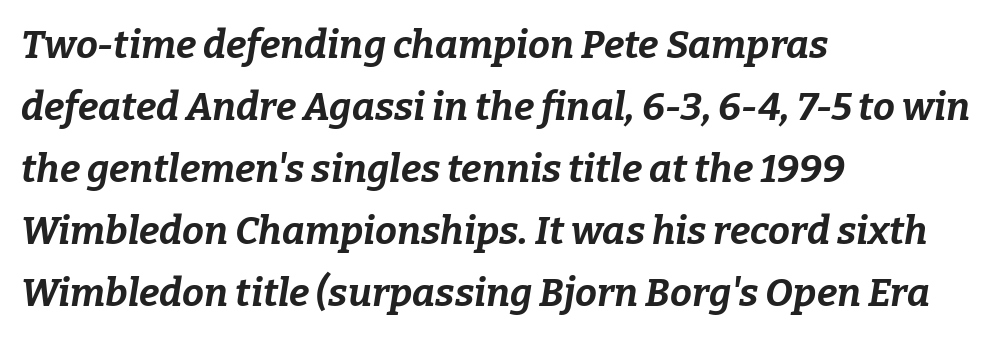
Successive baselines arrive at the customary interval. Designer's note — italics engaged. This is heavy type, rendered in bold. No extra tracking has been applied to these lines.
